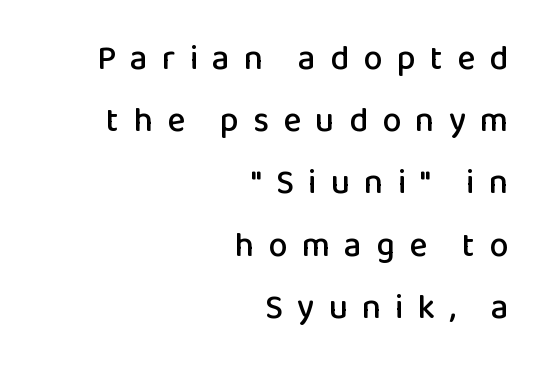
Q: Is the text italic (slanted)? A: No, it is upright.
Q: Is the typeface a serif or a sans-serif typeface? A: Sans-serif.
Q: Is the text underlined? A: No.
Q: How is the paragraph aligned? A: Right-aligned.
Q: Is the spacing between letters normal or unusually wide? A: Unusually wide.
Q: Width (condensed, normal, or wide)? A: Normal.
Q: Stroke contrast? A: Low.
Q: x-height? A: Medium.
Q: Monospaced? A: No.
